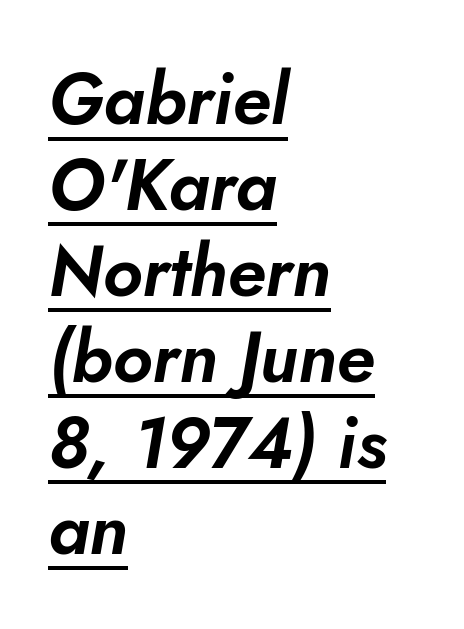
If you drew a line through each stem, it would be angled. The letters sit at their default tracking, neither squeezed nor spread. Varying glyph widths throughout — classic text-font behaviour. A continuous stroke trails under the words, as in a hyperlink. These lines stack with their left ends in a neat column.
